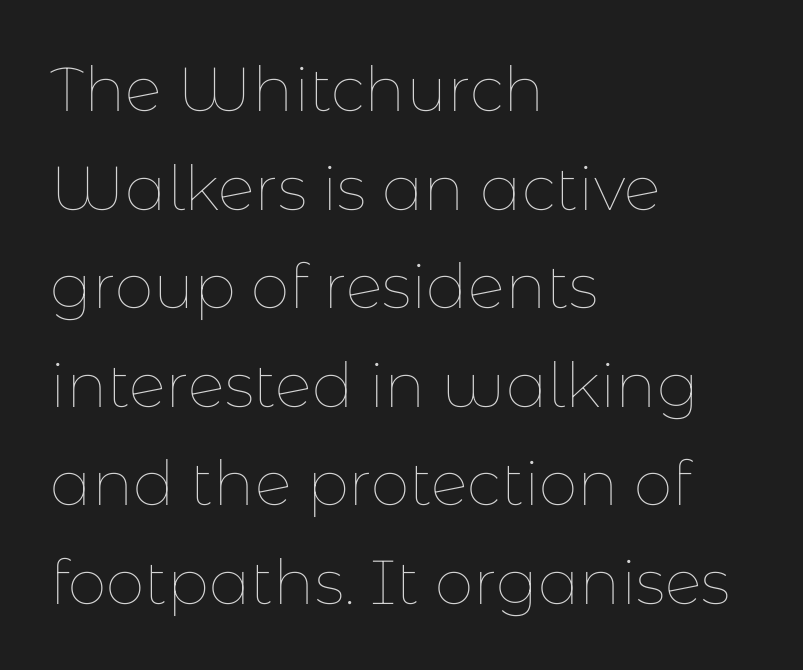
This sample uses plain, unmodified letter spacing. Every stem runs plumb, perpendicular to the baseline. Descender tails drop into unmarked territory. Quick note: interline space is typical. Is the type heavy? It reads as light-to-regular instead.
